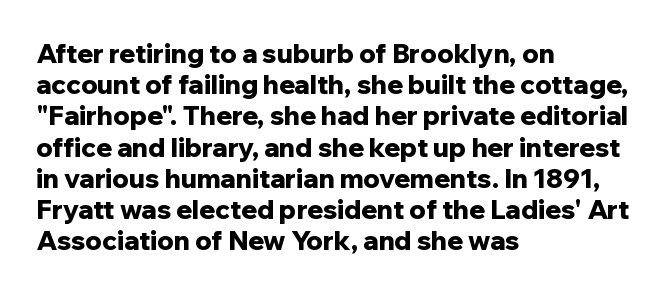
Q: Is the text bold? A: Yes.
Q: Is the text italic (slanted)? A: No, it is upright.
Q: Is the text underlined? A: No.
Q: How is the paragraph aligned? A: Left-aligned.
Q: Is the spacing between letters normal or unusually wide? A: Normal.
